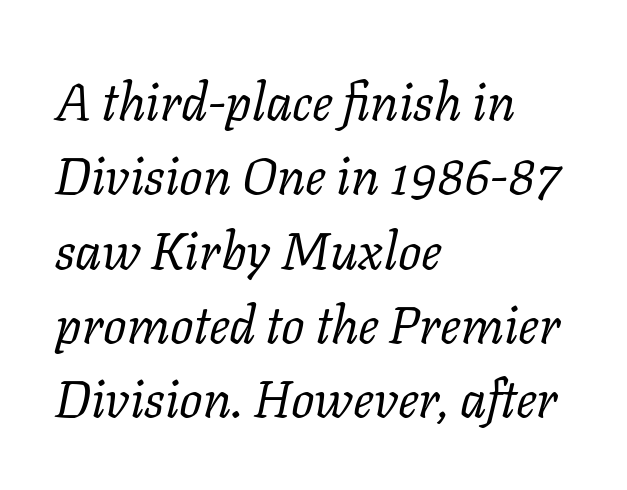
The image shows 52 px regular-weight serif type, italic (leaning right); set left-aligned, normal line spacing (1.43x), normal letter spacing, not underlined; low stroke contrast and a medium x-height.
